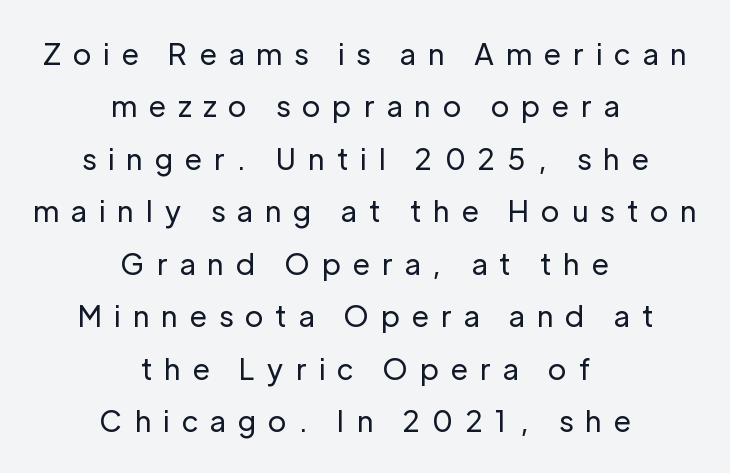
{"serif": "no", "italic": "no", "bold": "no", "weight": "regular", "width": "normal", "stroke_contrast": "low", "x_height": "medium", "monospaced": "no", "underline": "no", "align": "center", "line_spacing_ratio": 1.81, "letter_spacing": "wide", "letter_spacing_em": 0.43, "glyph_px": 29}
